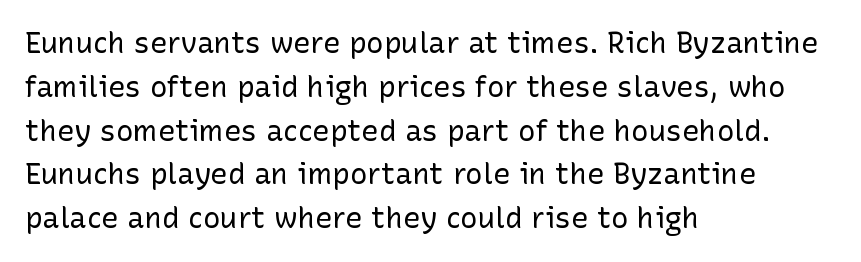
Q: Is the text bold? A: No.
Q: Is the text italic (slanted)? A: No, it is upright.
Q: Is the typeface a serif or a sans-serif typeface? A: Sans-serif.
Q: Is the text underlined? A: No.
Q: How is the paragraph aligned? A: Left-aligned.
Q: Is the spacing between letters normal or unusually wide? A: Normal.
Q: Is the spacing between lines tight, normal or loose? A: Normal.
Q: Width (condensed, normal, or wide)? A: Normal.
Q: Stroke contrast? A: Low.
Q: x-height? A: Medium.
Q: Monospaced? A: No.
